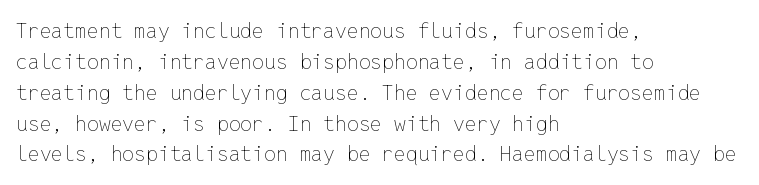
{"italic": "no", "bold": "no", "underline": "no", "align": "left", "line_spacing": "normal", "line_spacing_ratio": 1.47, "letter_spacing": "normal", "letter_spacing_em": 0.0, "glyph_px": 21}
